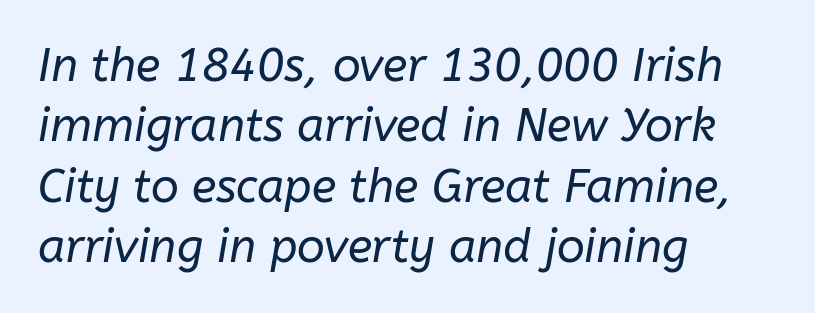
{"italic": "yes", "lean": "right", "slant_degrees": 10, "bold": "no", "weight": "regular", "width": "normal", "stroke_contrast": "low", "x_height": "medium", "monospaced": "no", "underline": "no", "align": "left", "line_spacing": "normal", "line_spacing_ratio": 1.31, "letter_spacing": "normal", "letter_spacing_em": 0.0, "glyph_px": 46}
